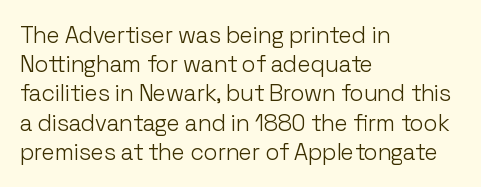
Nothing unusual about the tracking: characters are spaced as the font intends. Caption: multi-line text, flush left, ragged right. How would I describe the line gaps? Plain and ordinary. Unbolded letterforms with no extra heft.
